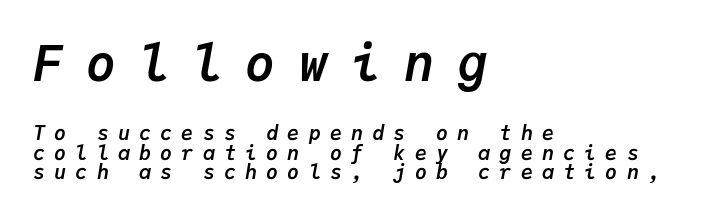
Q: Is the text bold? A: Yes.
Q: Is the text italic (slanted)? A: Yes, it leans right by about 9 degrees.
Q: Is the text underlined? A: No.
Q: How is the paragraph aligned? A: Left-aligned.
Q: Is the spacing between letters normal or unusually wide? A: Unusually wide.
Q: Is the spacing between lines tight, normal or loose? A: Tight.
Q: Which block of text is set in a larger size, the first (top) or the second (bottom)? A: The first (top) one.
Q: Width (condensed, normal, or wide)? A: Normal.
Q: Stroke contrast? A: Low.
Q: x-height? A: Medium.
Q: Monospaced? A: Yes.
